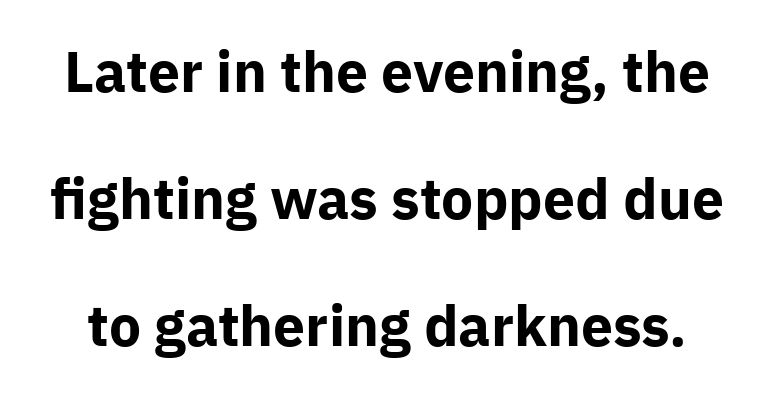
The image shows 57 px bold sans-serif type, upright; set loose line spacing (2.23x), normal letter spacing, not underlined; low stroke contrast and a medium x-height.
